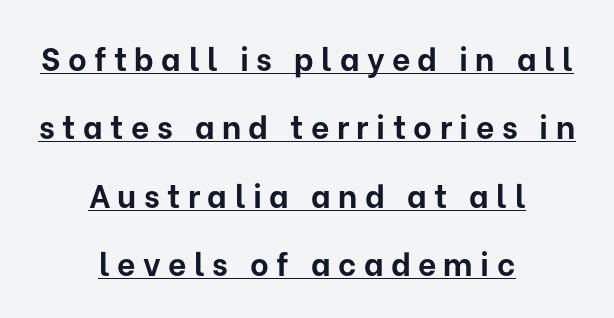
Here the designer chose a conventional face with non-uniform glyph widths. Widely set lines give the paragraph a tall, airy silhouette. You'd pick this weight for a headline — it's a proper bold. The text block is weighted toward neither margin, spreading evenly from the middle.
